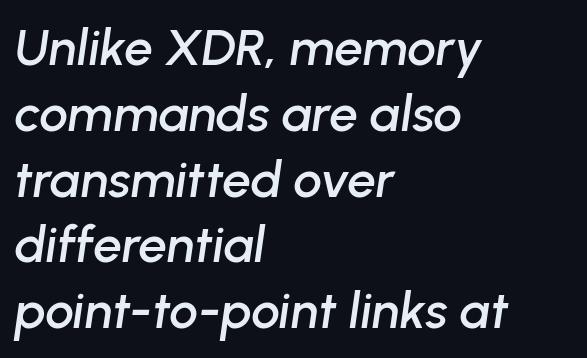
The image shows 51 px text type, italic (leaning right); set left-aligned, normal line spacing (1.29x), normal letter spacing, not underlined; low stroke contrast and a medium x-height.
